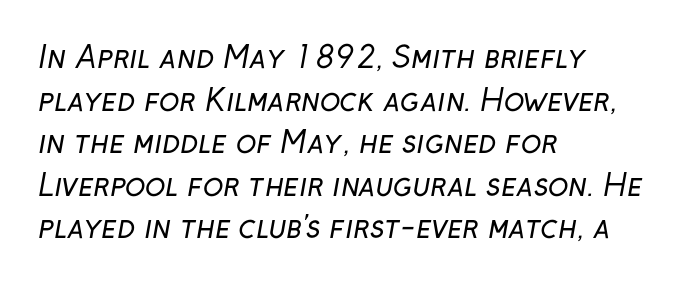
The image shows 30 px regular-weight sans-serif type; set left-aligned, normal line spacing (1.42x), normal letter spacing, not underlined; low stroke contrast and a medium x-height.
